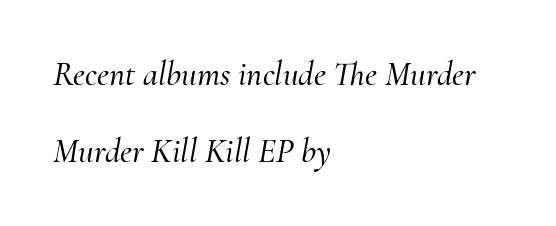
{"serif": "yes", "italic": "yes", "lean": "right", "slant_degrees": 10, "width": "normal", "stroke_contrast": "medium", "x_height": "small", "monospaced": "no", "underline": "no", "align": "left", "line_spacing": "loose", "line_spacing_ratio": 2.27, "letter_spacing": "normal", "letter_spacing_em": 0.0, "glyph_px": 34}
